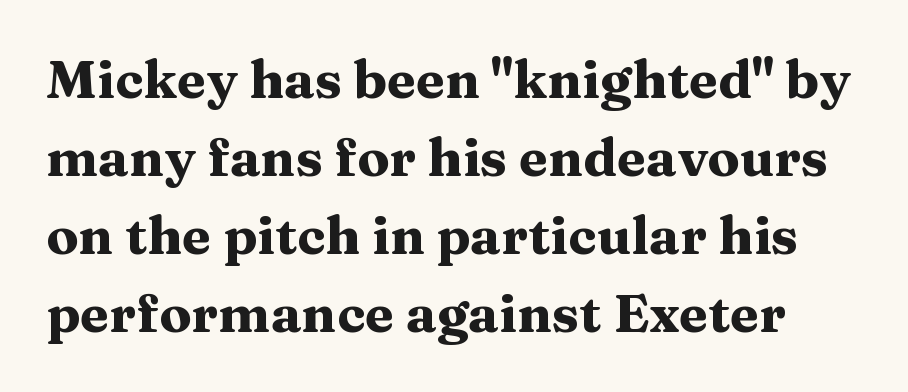
Q: Is the text bold? A: Yes.
Q: Is the text italic (slanted)? A: No, it is upright.
Q: Is the typeface a serif or a sans-serif typeface? A: Serif.
Q: Is the text underlined? A: No.
Q: Is the spacing between letters normal or unusually wide? A: Normal.
Q: Is the spacing between lines tight, normal or loose? A: Normal.
Q: Width (condensed, normal, or wide)? A: Wide.
Q: Stroke contrast? A: Medium.
Q: x-height? A: Medium.
Q: Monospaced? A: No.
